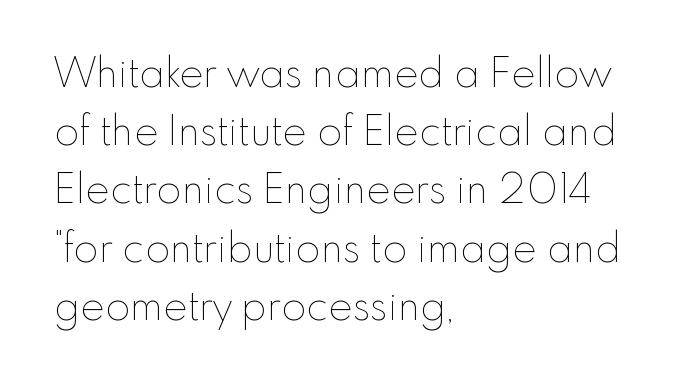
{"italic": "no", "bold": "no", "weight": "thin", "width": "normal", "stroke_contrast": "low", "x_height": "small", "monospaced": "no", "underline": "no", "align": "left", "line_spacing": "normal", "line_spacing_ratio": 1.42, "letter_spacing": "normal", "letter_spacing_em": 0.0, "glyph_px": 41}
